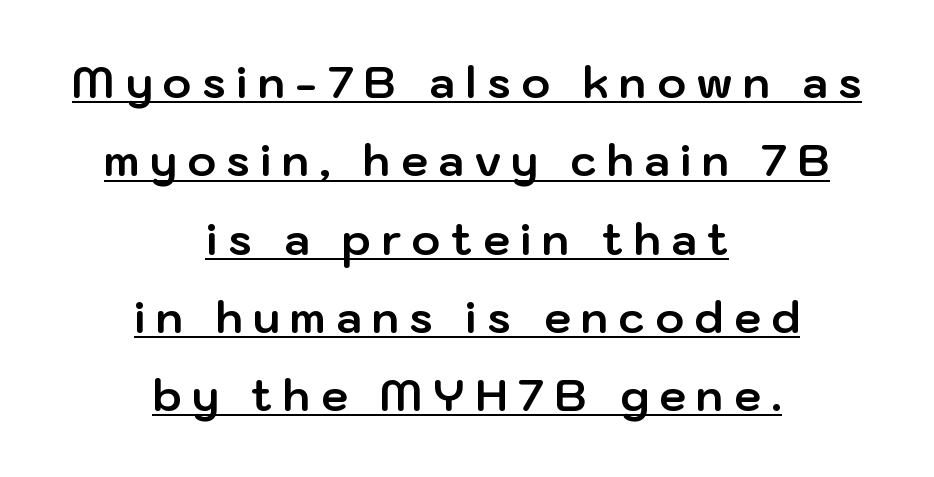
{"serif": "no", "italic": "no", "bold": "yes", "weight": "bold", "width": "normal", "stroke_contrast": "low", "x_height": "medium", "monospaced": "no", "underline": "yes", "align": "center", "line_spacing_ratio": 1.82, "letter_spacing": "wide", "letter_spacing_em": 0.25, "glyph_px": 43}
